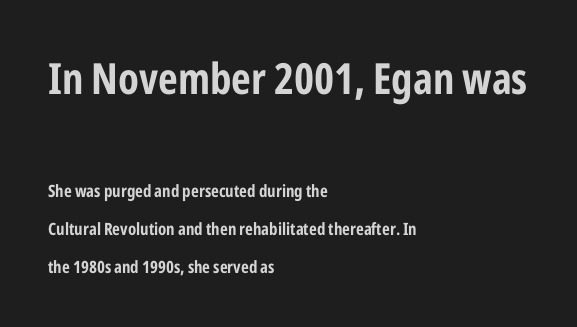
{"serif": "no", "italic": "no", "bold": "yes", "weight": "bold", "width": "condensed", "stroke_contrast": "low", "x_height": "medium", "monospaced": "no", "underline": "no", "align": "left", "line_spacing": "loose", "line_spacing_ratio": 2.23, "letter_spacing": "normal", "letter_spacing_em": 0.0, "larger_block": "first", "size_ratio": 2.53, "glyph_px": 43}
